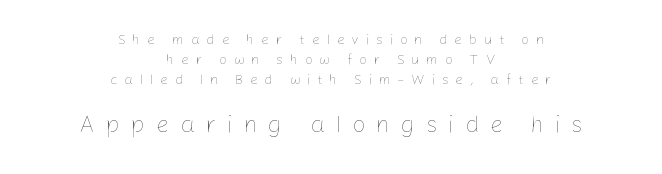
{"italic": "no", "bold": "no", "underline": "no", "align": "center", "line_spacing": "normal", "line_spacing_ratio": 1.44, "letter_spacing": "wide", "letter_spacing_em": 0.48, "larger_block": "second", "size_ratio": 1.64, "glyph_px": 23}
